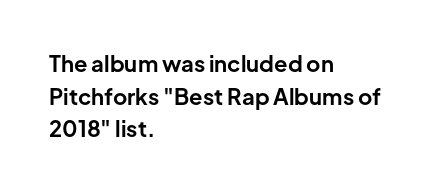
The letters stand straight up with perfectly vertical stems. Vertical spacing — default. Beneath every word, the page is bare. Typeset ragged right — the left edge is the straight one.
